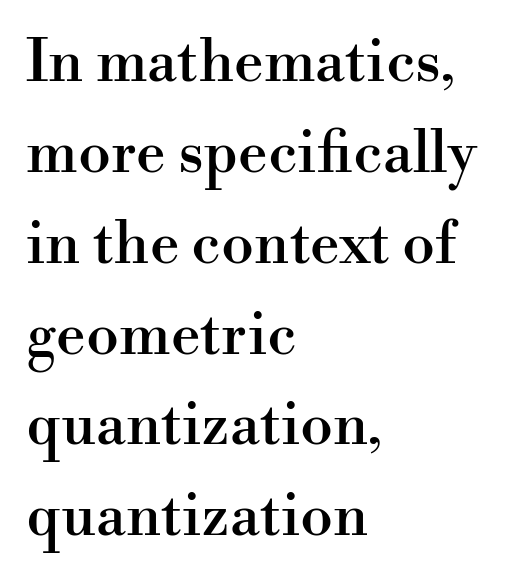
The image shows 59 px serif type, upright; set left-aligned, normal line spacing (1.54x), normal letter spacing, not underlined; high stroke contrast and a small x-height.
